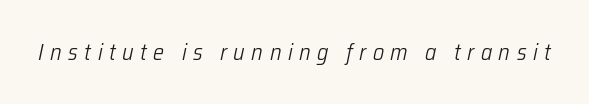
Q: Is the text bold? A: No.
Q: Is the text italic (slanted)? A: Yes, it leans right by about 12 degrees.
Q: Is the text underlined? A: No.
Q: Is the spacing between letters normal or unusually wide? A: Unusually wide.
